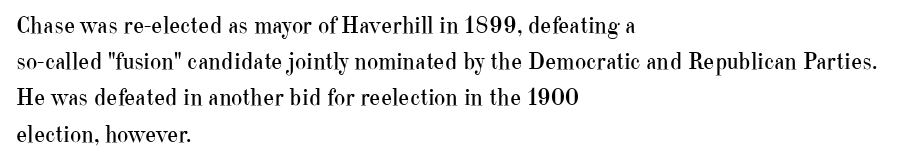
Q: Is the text bold? A: No.
Q: Is the text italic (slanted)? A: No, it is upright.
Q: Is the text underlined? A: No.
Q: How is the paragraph aligned? A: Left-aligned.
Q: Is the spacing between letters normal or unusually wide? A: Normal.
Q: Is the spacing between lines tight, normal or loose? A: Normal.
